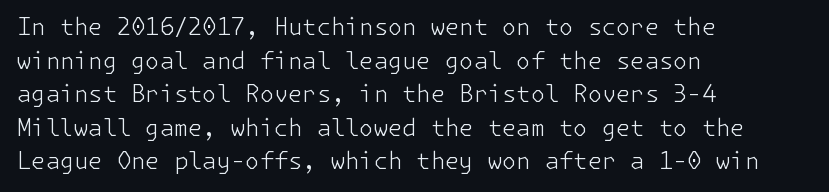
The image shows 23 px text type, upright; set left-aligned, normal line spacing (1.46x), normal letter spacing, not underlined.
